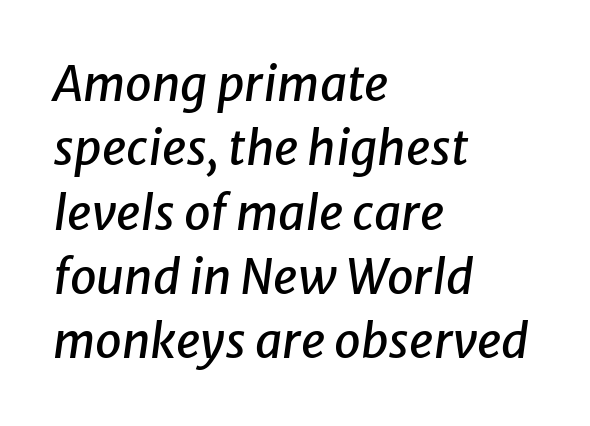
Short and long lines alike share a common starting point at left. Each word holds together tightly as a unit, with standard inter-letter gaps. Leading matches the norm, producing a regular column. Rendered with sloped, italic letterforms.
